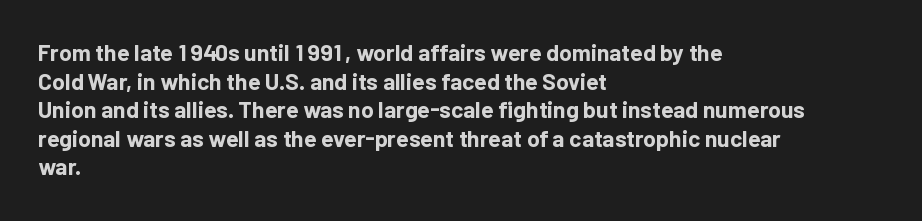
{"italic": "no", "bold": "yes", "underline": "no", "align": "left", "line_spacing_ratio": 1.24, "letter_spacing": "normal", "letter_spacing_em": 0.0, "glyph_px": 23}
